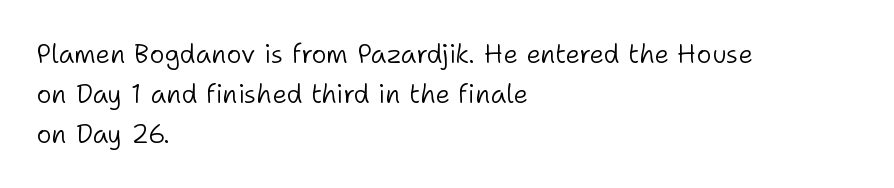
{"italic": "no", "bold": "no", "underline": "no", "align": "left", "line_spacing": "normal", "line_spacing_ratio": 1.53, "letter_spacing": "normal", "letter_spacing_em": 0.0, "glyph_px": 26}
